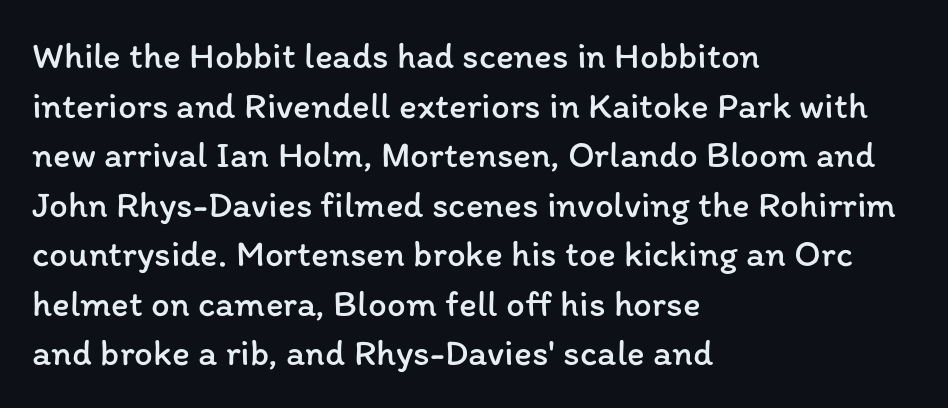
Rendered with straight, roman letterforms. The block of text has a typical density, with ordinary space between rows. The typesetter chose a ragged-right arrangement here. Ink coverage per letter is moderate at most. This sample uses plain, unmodified letter spacing.
